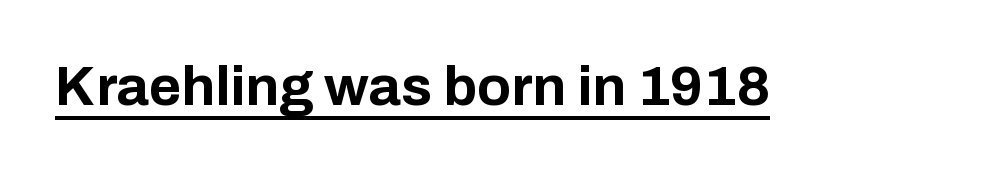
In terms of letterspacing, this is plain default setting. The letters are bold, with thick, heavy strokes. A typesetter would call this proportional, since set widths differ per character. The characters display no serif detailing; their extremities are plain. Vertical strokes here are truly vertical.
